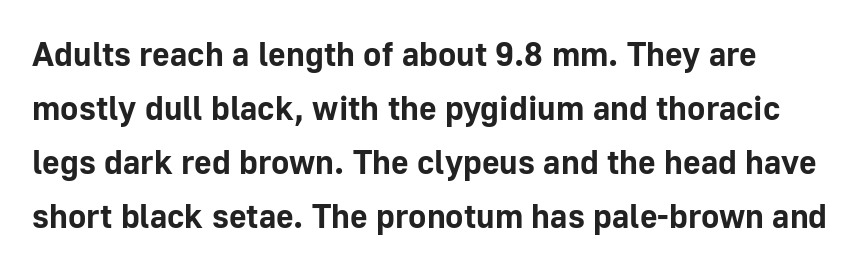
A roman cut, with each character standing at attention. Students, observe: this is what conventionally led text looks like. You could not count columns in this text — the font is proportionally spaced. The text was rendered using a sans face with plain stroke endings. Typesetter's note: full bold, strokes at maximum text heaviness. Check under the words: just untouched page.
